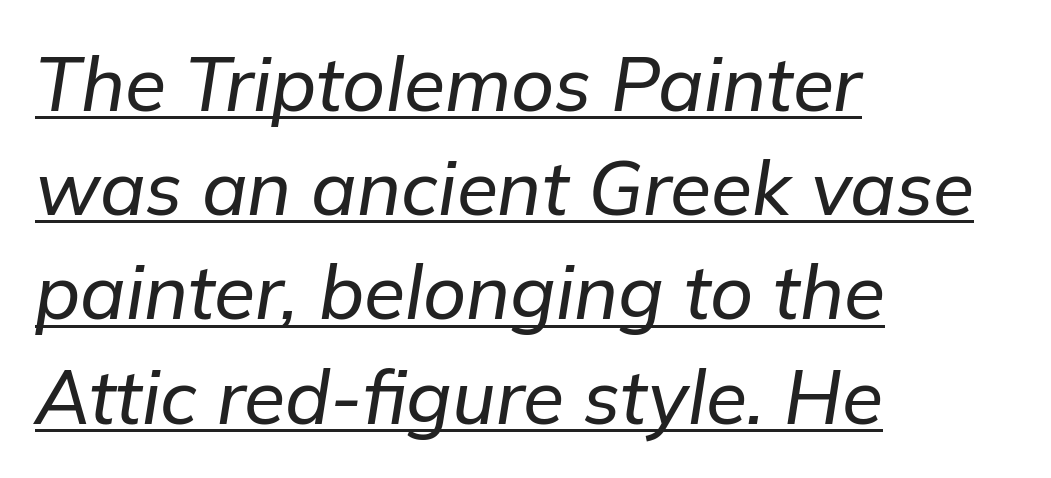
{"italic": "yes", "lean": "right", "slant_degrees": 9, "width": "normal", "stroke_contrast": "low", "x_height": "medium", "monospaced": "no", "underline": "yes", "align": "left", "line_spacing": "normal", "line_spacing_ratio": 1.39, "letter_spacing": "normal", "letter_spacing_em": 0.0, "glyph_px": 75}
